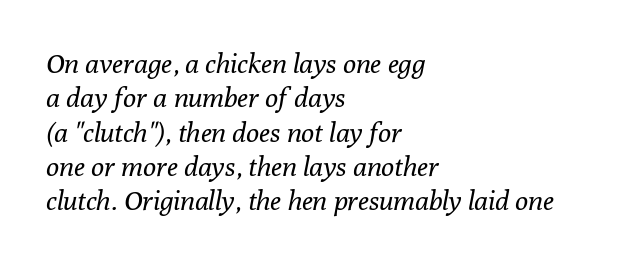
{"italic": "yes", "lean": "right", "slant_degrees": 10, "bold": "no", "underline": "no", "align": "left", "line_spacing": "normal", "line_spacing_ratio": 1.27, "letter_spacing": "normal", "letter_spacing_em": 0.0, "glyph_px": 27}
